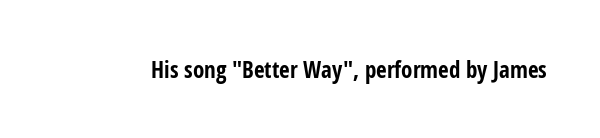
Notice how thick the strokes are: this is what a full bold looks like. In terms of letterspacing, this is plain default setting. The specimen omits any rule beneath the text block's lines. The lettering stays uniformly vertical, giving the passage a roman look.
